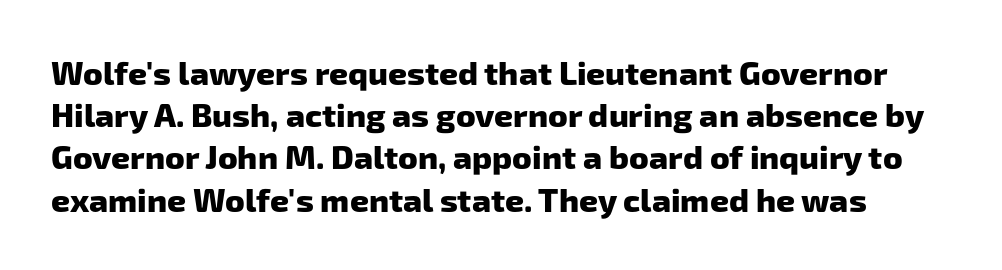
{"serif": "no", "bold": "yes", "weight": "heavy", "width": "normal", "stroke_contrast": "low", "x_height": "medium", "monospaced": "no", "underline": "no", "line_spacing": "normal", "line_spacing_ratio": 1.28, "letter_spacing": "normal", "letter_spacing_em": 0.0, "glyph_px": 33}
